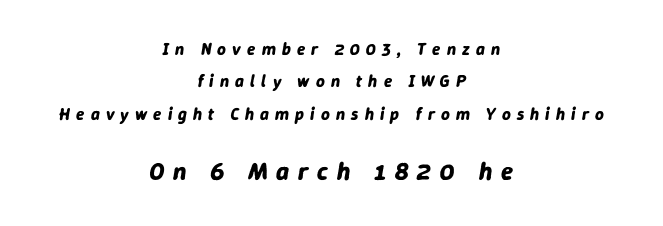
Q: Is the text bold? A: Yes.
Q: Is the text italic (slanted)? A: Yes, it leans right by about 9 degrees.
Q: Is the text underlined? A: No.
Q: How is the paragraph aligned? A: Centered.
Q: Is the spacing between letters normal or unusually wide? A: Unusually wide.
Q: Is the spacing between lines tight, normal or loose? A: Loose.
Q: Which block of text is set in a larger size, the first (top) or the second (bottom)? A: The second (bottom) one.
